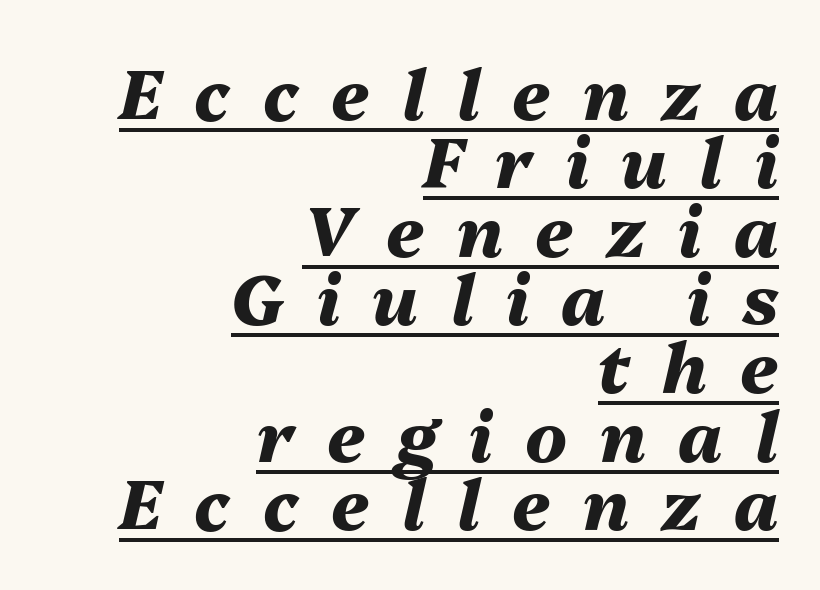
Here the designer chose a conventional face with non-uniform glyph widths. The setting favours the right margin, as signatures and pull-quotes sometimes do. You could only call the tracking loose — the letters float apart. Does the leading feel generous? Not at all — it's pinched. Does the weight exceed regular? Yes, all the way to bold.
